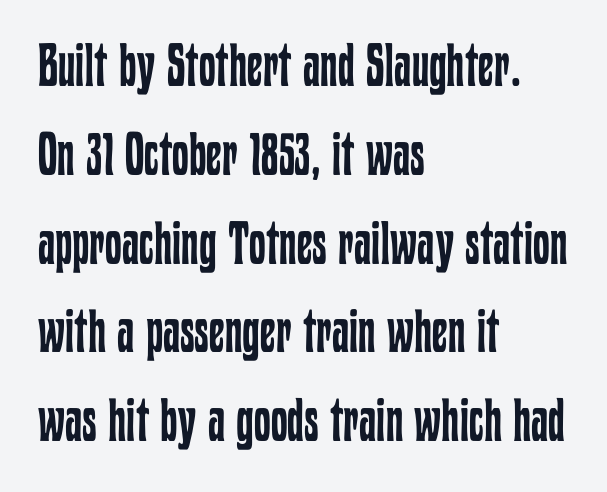
Q: Is the text bold? A: No.
Q: Is the text italic (slanted)? A: No, it is upright.
Q: Is the text underlined? A: No.
Q: How is the paragraph aligned? A: Left-aligned.
Q: Is the spacing between letters normal or unusually wide? A: Normal.
Q: Is the spacing between lines tight, normal or loose? A: Normal.
Q: Width (condensed, normal, or wide)? A: Condensed.
Q: Stroke contrast? A: Low.
Q: x-height? A: Medium.
Q: Monospaced? A: No.
